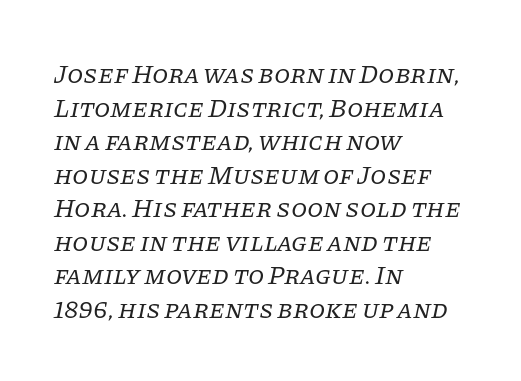
{"italic": "yes", "lean": "right", "slant_degrees": 11, "bold": "no", "underline": "no", "align": "left", "line_spacing": "normal", "line_spacing_ratio": 1.29, "letter_spacing": "normal", "letter_spacing_em": 0.0, "glyph_px": 26}
